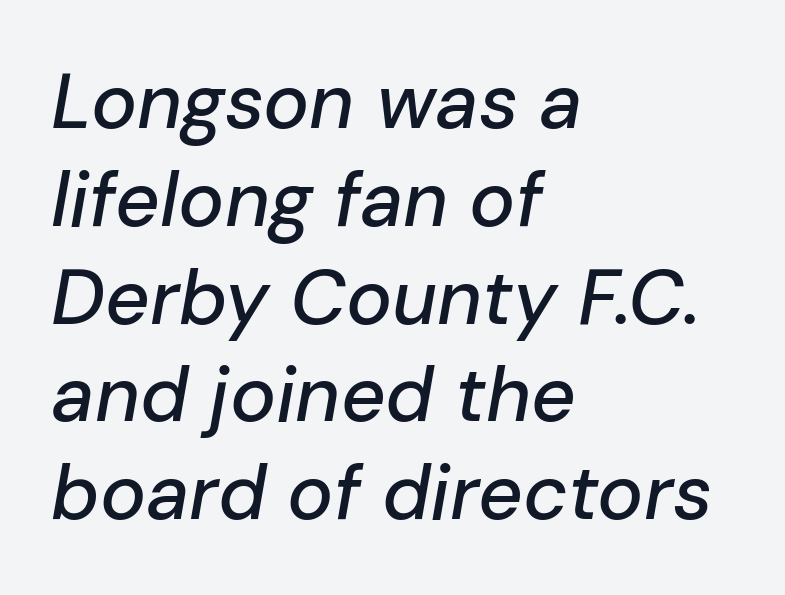
The image shows 77 px text type, italic (leaning right); set left-aligned, normal line spacing (1.27x), normal letter spacing, not underlined; low stroke contrast and a medium x-height.
